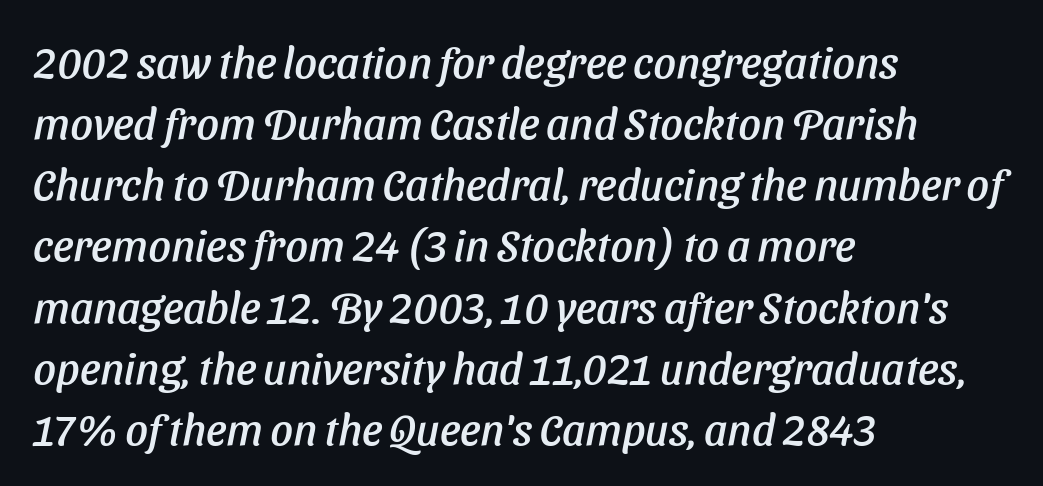
The image shows 44 px text type; set left-aligned, normal line spacing (1.39x), normal letter spacing, not underlined; low stroke contrast and a medium x-height.
